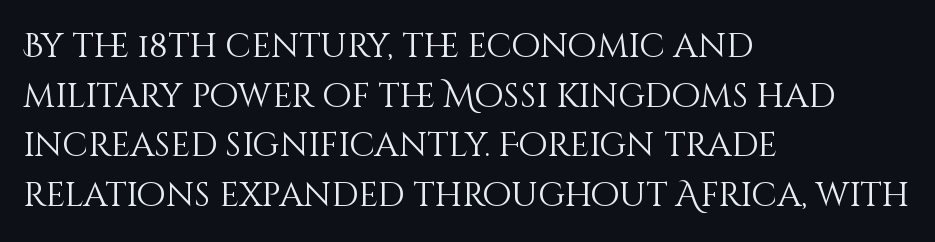
Q: Is the text bold? A: No.
Q: Is the text italic (slanted)? A: No, it is upright.
Q: Is the text underlined? A: No.
Q: How is the paragraph aligned? A: Left-aligned.
Q: Is the spacing between letters normal or unusually wide? A: Normal.
Q: Is the spacing between lines tight, normal or loose? A: Normal.
Q: Width (condensed, normal, or wide)? A: Normal.
Q: Stroke contrast? A: Medium.
Q: x-height? A: Large.
Q: Monospaced? A: No.
